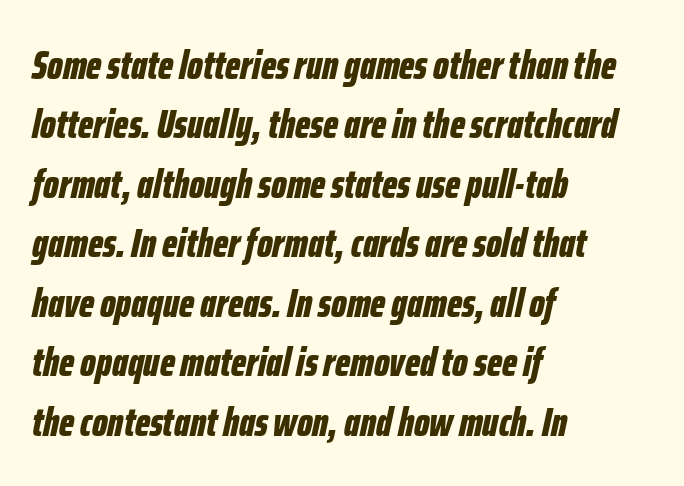
Q: Is the text bold? A: Yes.
Q: Is the text italic (slanted)? A: Yes, it leans right by about 12 degrees.
Q: Is the text underlined? A: No.
Q: How is the paragraph aligned? A: Left-aligned.
Q: Is the spacing between letters normal or unusually wide? A: Normal.
Q: Is the spacing between lines tight, normal or loose? A: Normal.
Q: Width (condensed, normal, or wide)? A: Condensed.
Q: Stroke contrast? A: Low.
Q: x-height? A: Medium.
Q: Monospaced? A: No.
